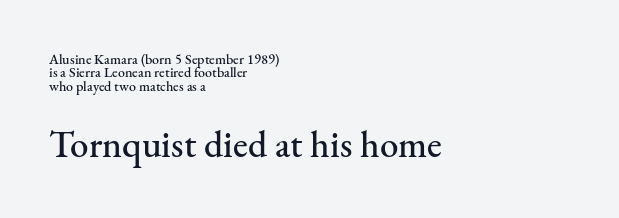
{"serif": "yes", "italic": "no", "width": "normal", "stroke_contrast": "medium", "x_height": "small", "monospaced": "no", "underline": "no", "align": "left", "line_spacing": "tight", "line_spacing_ratio": 0.96, "letter_spacing": "normal", "letter_spacing_em": 0.0, "larger_block": "second", "size_ratio": 2.64, "glyph_px": 37}
